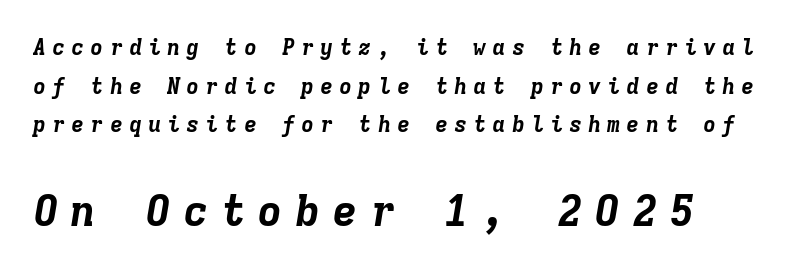
Q: Is the text bold? A: Yes.
Q: Is the text italic (slanted)? A: Yes, it leans right by about 9 degrees.
Q: Is the text underlined? A: No.
Q: Is the spacing between letters normal or unusually wide? A: Unusually wide.
Q: Which block of text is set in a larger size, the first (top) or the second (bottom)? A: The second (bottom) one.
Q: Width (condensed, normal, or wide)? A: Normal.
Q: Stroke contrast? A: Low.
Q: x-height? A: Medium.
Q: Monospaced? A: Yes.
